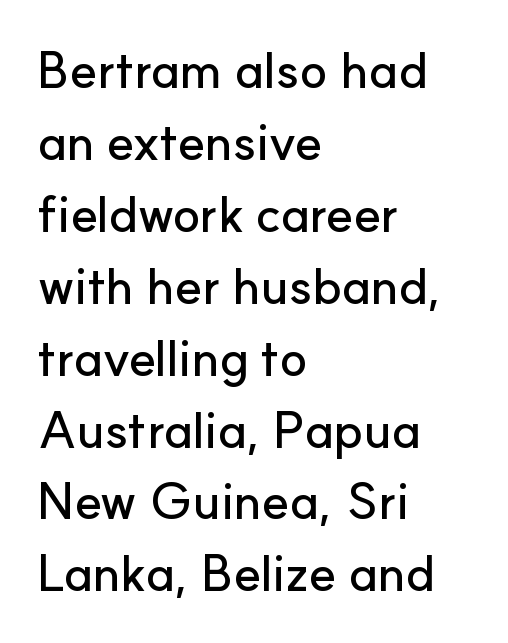
The image shows 51 px sans-serif type, upright; set left-aligned, normal line spacing (1.41x), normal letter spacing, not underlined; low stroke contrast and a small x-height.
